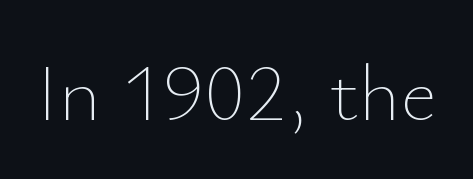
These lines were composed using upright roman letters. Note the varied advance widths — an 'i' is clearly narrower than an 'm'. Nothing heavy about these letters — not bold at all. The space directly below the letters is spotless.
